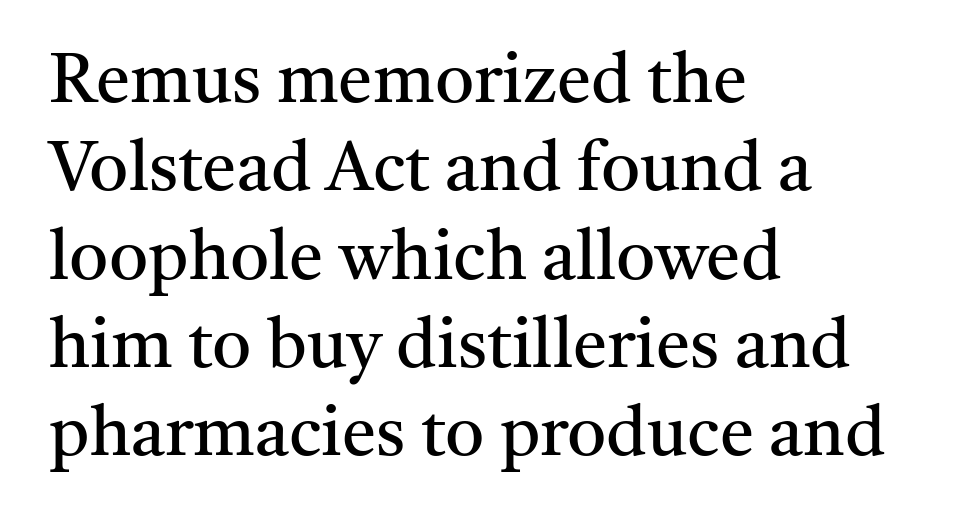
{"serif": "yes", "italic": "no", "bold": "no", "weight": "regular", "width": "normal", "stroke_contrast": "medium", "x_height": "medium", "monospaced": "no", "underline": "no", "align": "left", "line_spacing": "normal", "line_spacing_ratio": 1.28, "letter_spacing": "normal", "letter_spacing_em": 0.0, "glyph_px": 69}
